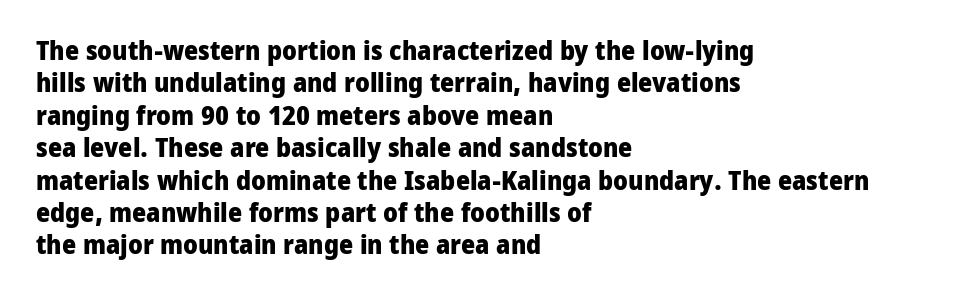
The space directly below the letters is spotless. Heavy-handed strokes throughout: this text is bold. If you drew a ruler down the left edge, every line would touch it. Italic: no, the glyphs are upright roman. Nobody touched the tracking dial on this one.
